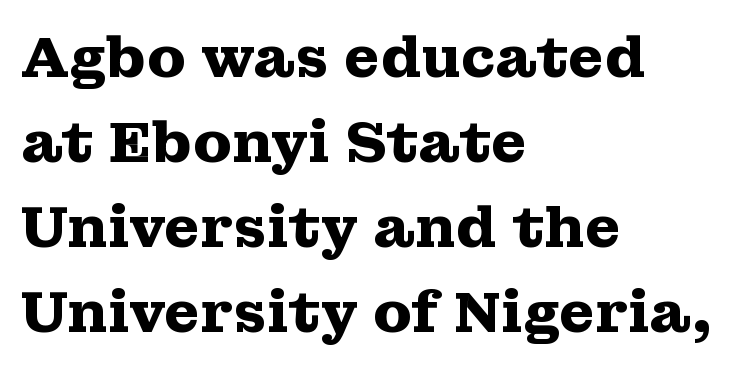
The image shows 57 px heavy, wide serif type, upright; set left-aligned, normal line spacing (1.49x), normal letter spacing, not underlined; medium stroke contrast and a medium x-height.
